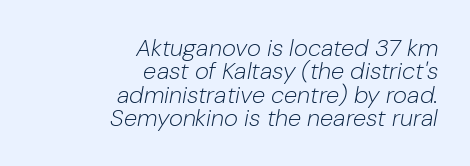
Q: Is the text bold? A: No.
Q: Is the text italic (slanted)? A: Yes, it leans right by about 10 degrees.
Q: Is the text underlined? A: No.
Q: How is the paragraph aligned? A: Right-aligned.
Q: Is the spacing between letters normal or unusually wide? A: Normal.
Q: Is the spacing between lines tight, normal or loose? A: Tight.
